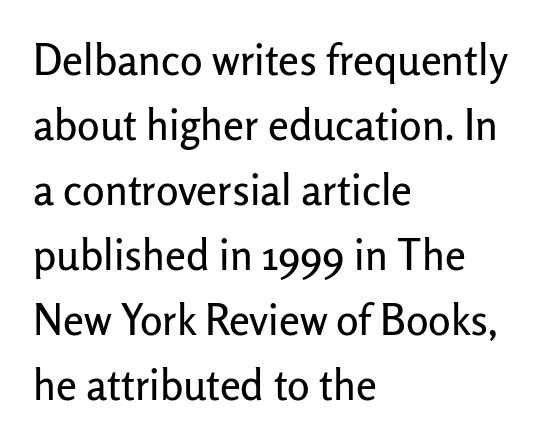
The image shows 42 px sans-serif type, upright; set left-aligned, normal line spacing (1.55x), normal letter spacing, not underlined; low stroke contrast and a medium x-height.
